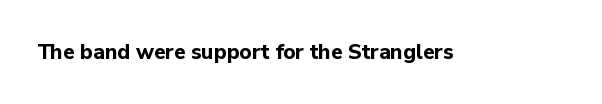
Q: Is the text bold? A: Yes.
Q: Is the text italic (slanted)? A: No, it is upright.
Q: Is the text underlined? A: No.
Q: Is the spacing between letters normal or unusually wide? A: Normal.
